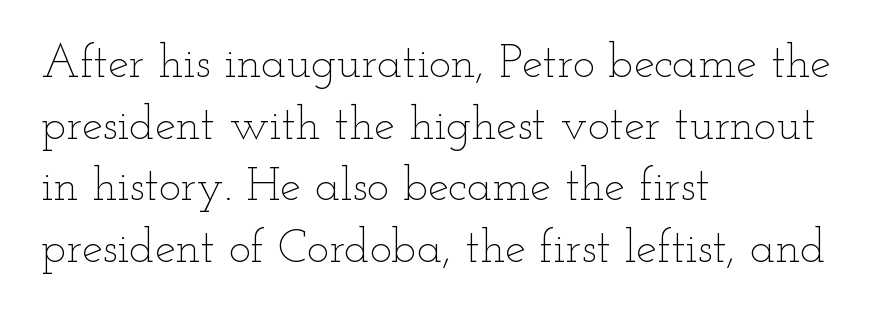
Q: Is the text bold? A: No.
Q: Is the text italic (slanted)? A: No, it is upright.
Q: Is the text underlined? A: No.
Q: How is the paragraph aligned? A: Left-aligned.
Q: Is the spacing between letters normal or unusually wide? A: Normal.
Q: Is the spacing between lines tight, normal or loose? A: Normal.
Q: Width (condensed, normal, or wide)? A: Wide.
Q: Stroke contrast? A: Low.
Q: x-height? A: Small.
Q: Monospaced? A: No.
